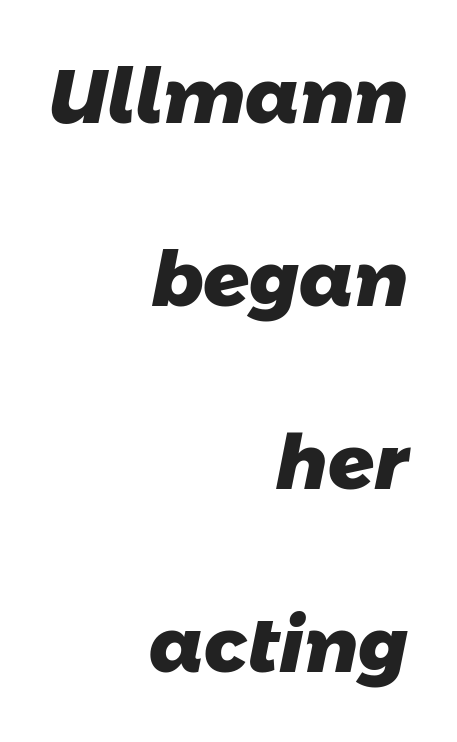
The image shows 76 px heavy sans-serif type; set right-aligned, loose line spacing (2.41x), normal letter spacing, not underlined; low stroke contrast and a medium x-height.
